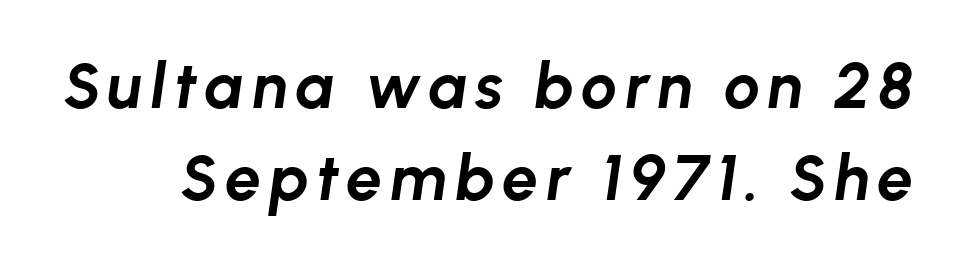
A typesetter would call this leading conventional body-copy spacing. Stroke thickness is high; the sample reads as a true bold. Letters rest on an invisible, unmarked baseline. Think of a printed novel: that variable character pitch is what you see here. Italic: yes, the glyphs are oblique.
